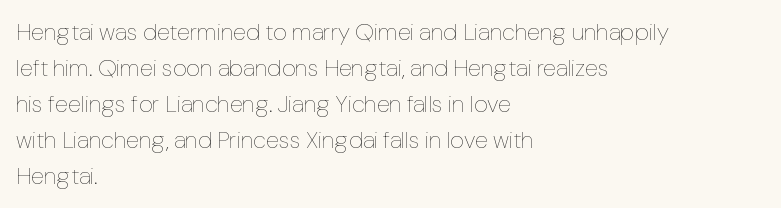
{"italic": "no", "bold": "no", "underline": "no", "align": "left", "line_spacing": "normal", "line_spacing_ratio": 1.5, "letter_spacing": "normal", "letter_spacing_em": 0.0, "glyph_px": 24}
